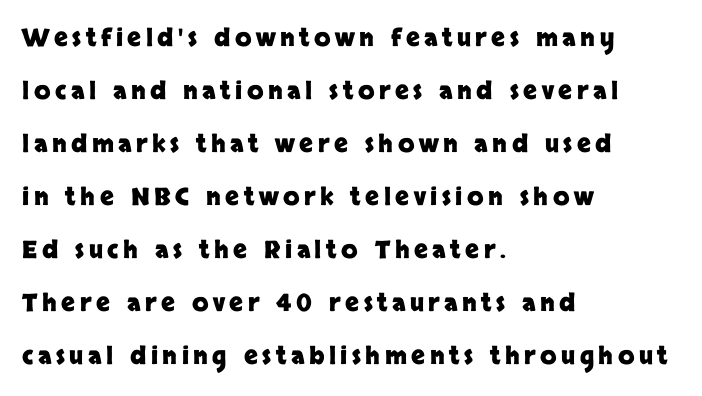
{"italic": "no", "bold": "yes", "underline": "no", "align": "left", "line_spacing": "loose", "line_spacing_ratio": 2.21, "glyph_px": 24}
